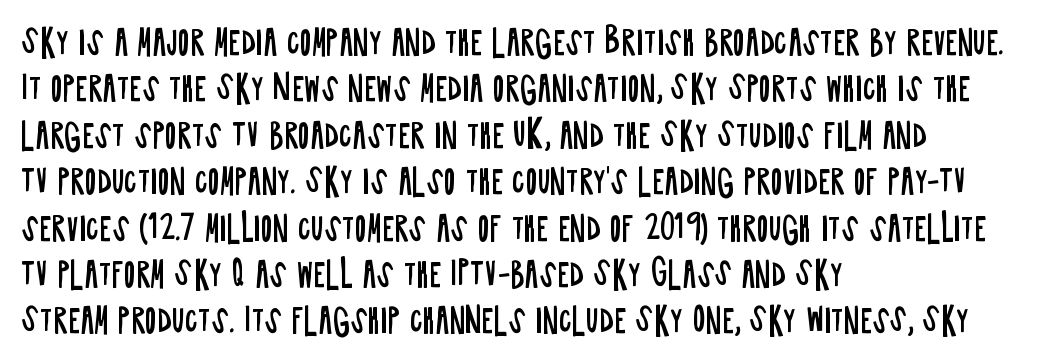
The image shows 32 px regular-weight, condensed sans-serif type, upright; set left-aligned, normal line spacing (1.45x), normal letter spacing, not underlined; low stroke contrast and a large x-height.
